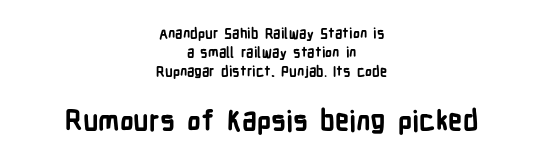
You get the small type first, then a jump to larger type. Does extra space separate the letters? No, they use regular spacing. Proportional: the letters do not fall into vertical columns. Horizontal alignment here is central, giving a formal, balanced look.
